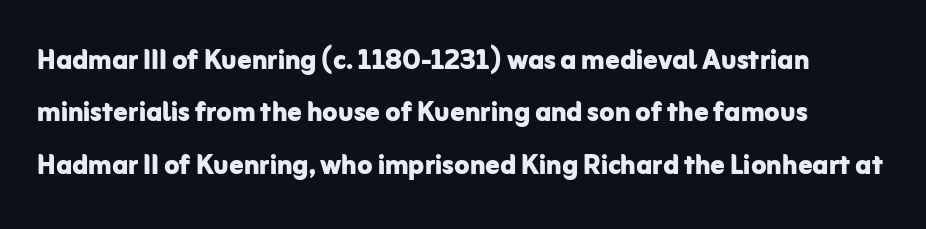
If you measured baseline to baseline, you'd find a middling distance. These words are printed bold, with thick strokes throughout. A roman cut, with each character standing at attention. The baseline area is clear. Here the glyphs are tracked normally, forming tight word shapes. Character widths vary here, with narrow letters taking less room than wide ones.
